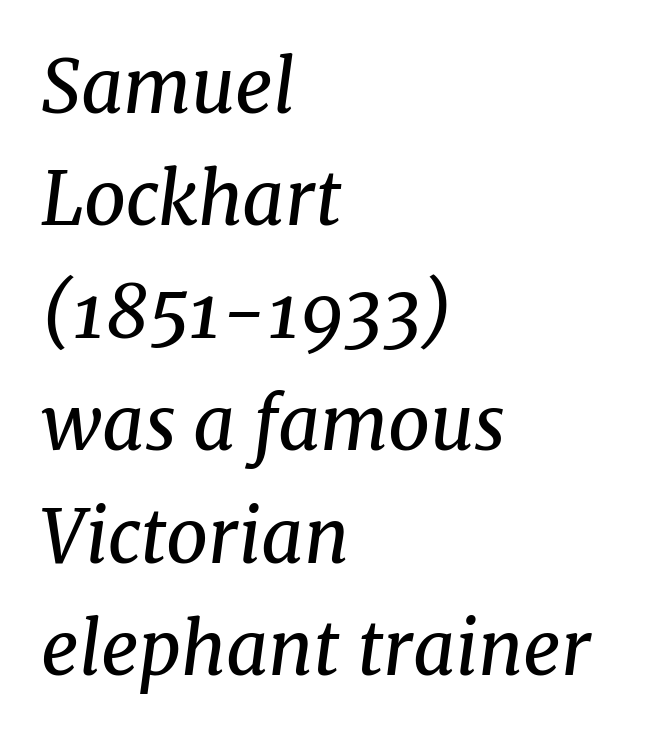
This is not heavy type; no bold has been used. A typesetter would call this proportional, since set widths differ per character. Compared with ordinary roman type, these characters are visibly tilted. A serif font was chosen for this passage. The foot of each line stays bare and open.
